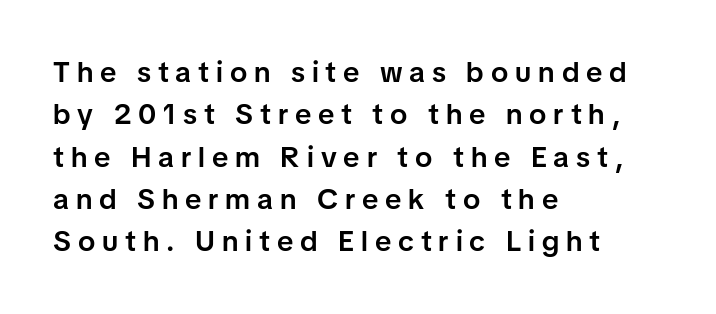
{"serif": "no", "italic": "no", "bold": "semi", "weight": "semibold", "width": "normal", "stroke_contrast": "low", "x_height": "medium", "monospaced": "no", "underline": "no", "align": "left", "line_spacing": "normal", "line_spacing_ratio": 1.46, "letter_spacing": "wide", "letter_spacing_em": 0.24, "glyph_px": 29}
